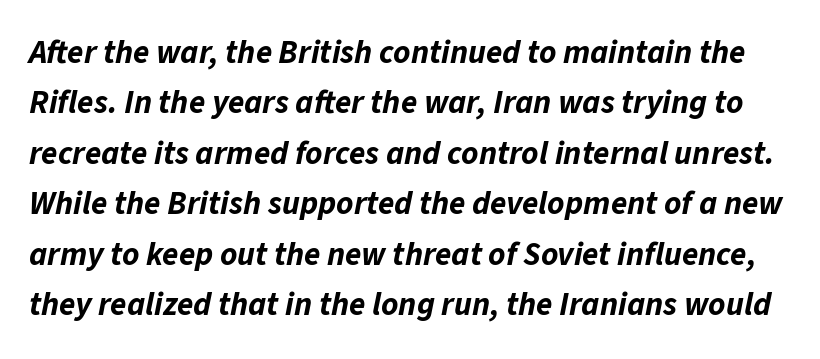
{"italic": "yes", "lean": "right", "slant_degrees": 11, "bold": "yes", "weight": "bold", "width": "normal", "stroke_contrast": "low", "x_height": "medium", "monospaced": "no", "underline": "no", "line_spacing": "normal", "line_spacing_ratio": 1.53, "letter_spacing": "normal", "letter_spacing_em": 0.0, "glyph_px": 33}
